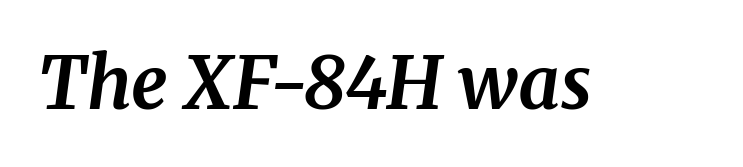
Q: Is the text bold? A: Yes.
Q: Is the text italic (slanted)? A: Yes, it leans right by about 8 degrees.
Q: Is the typeface a serif or a sans-serif typeface? A: Serif.
Q: Is the text underlined? A: No.
Q: Is the spacing between letters normal or unusually wide? A: Normal.
Q: Width (condensed, normal, or wide)? A: Normal.
Q: Stroke contrast? A: Medium.
Q: x-height? A: Medium.
Q: Monospaced? A: No.
